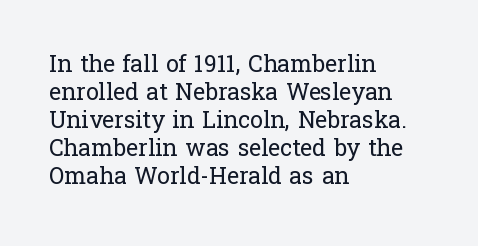
The image shows 23 px text type, upright; set left-aligned, line spacing 1.22x, normal letter spacing, not underlined.
